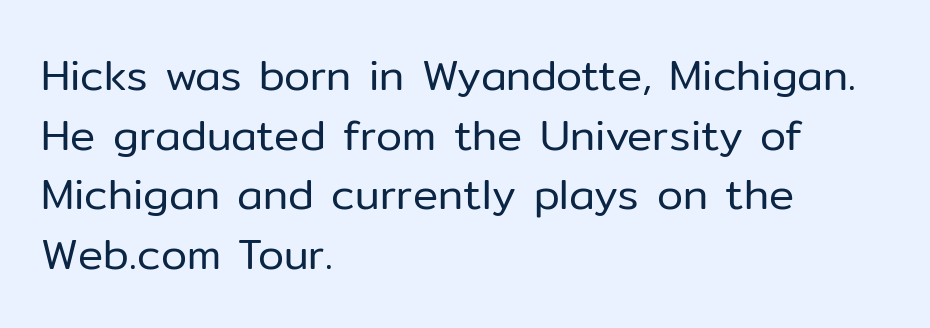
The image shows 42 px regular-weight sans-serif type, upright; set left-aligned, normal line spacing (1.42x), normal letter spacing, not underlined; low stroke contrast and a medium x-height.
